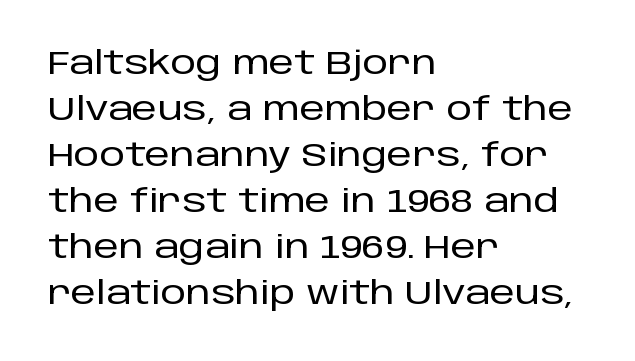
{"serif": "no", "italic": "no", "width": "normal", "stroke_contrast": "low", "x_height": "large", "monospaced": "no", "underline": "no", "align": "left", "line_spacing": "normal", "line_spacing_ratio": 1.44, "letter_spacing": "normal", "letter_spacing_em": 0.0, "glyph_px": 32}
